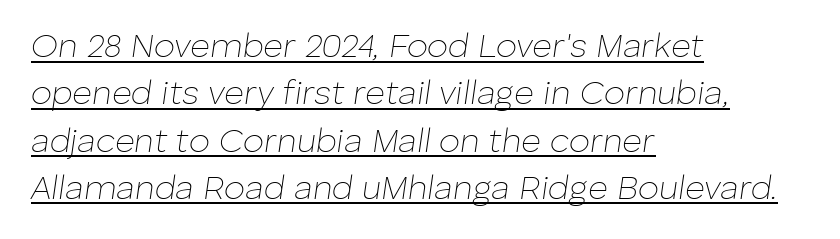
{"italic": "yes", "lean": "right", "slant_degrees": 8, "bold": "no", "weight": "thin", "width": "normal", "stroke_contrast": "low", "x_height": "medium", "monospaced": "no", "underline": "yes", "align": "left", "line_spacing": "normal", "line_spacing_ratio": 1.39, "letter_spacing": "normal", "letter_spacing_em": 0.0, "glyph_px": 34}
